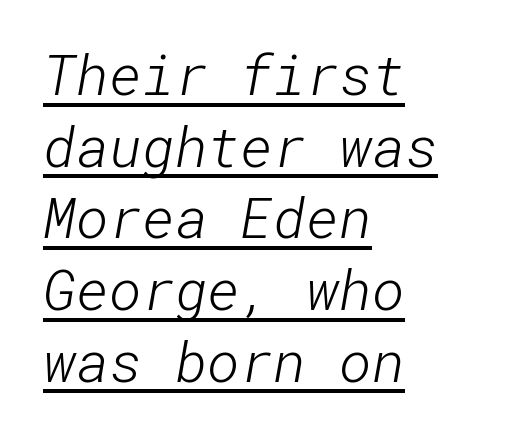
The glyphs in this specimen are sans serif. The paragraph shown leans on its left margin. Caption: lettering with a line underneath. Baseline-to-baseline distance is the conventional proportion of letter height. The face looks like a standard text weight, possibly lighter.
